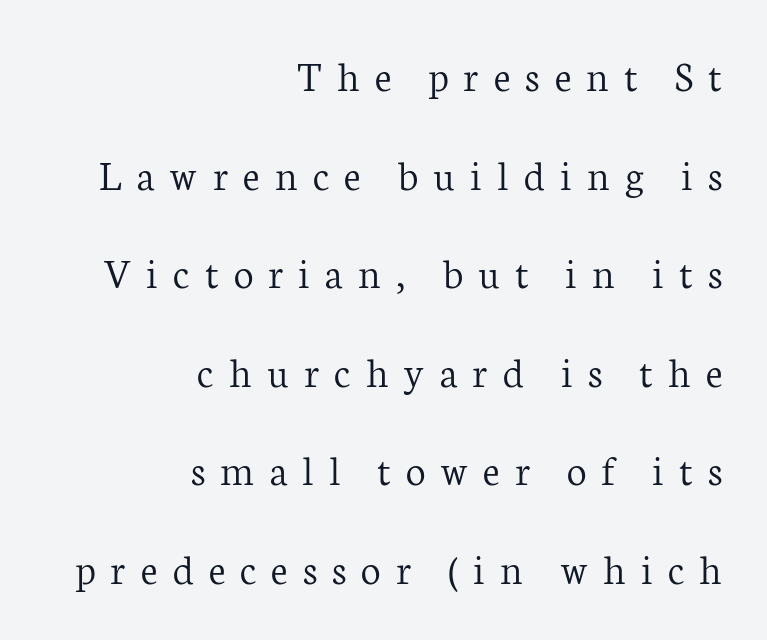
Q: Is the text bold? A: No.
Q: Is the text italic (slanted)? A: No, it is upright.
Q: Is the typeface a serif or a sans-serif typeface? A: Serif.
Q: Is the text underlined? A: No.
Q: How is the paragraph aligned? A: Right-aligned.
Q: Is the spacing between letters normal or unusually wide? A: Unusually wide.
Q: Is the spacing between lines tight, normal or loose? A: Loose.
Q: Width (condensed, normal, or wide)? A: Normal.
Q: Stroke contrast? A: Low.
Q: x-height? A: Medium.
Q: Monospaced? A: No.
